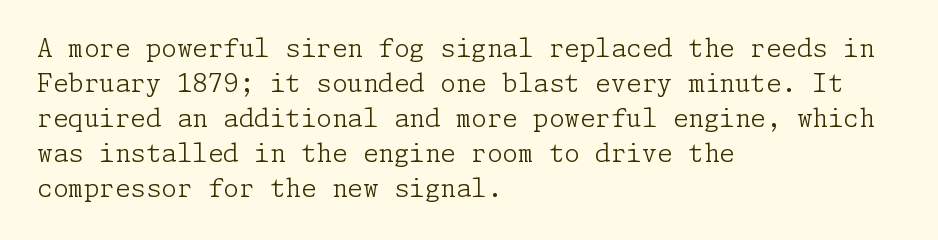
{"italic": "no", "bold": "no", "underline": "no", "align": "left", "line_spacing": "normal", "line_spacing_ratio": 1.4, "letter_spacing": "normal", "letter_spacing_em": 0.0, "glyph_px": 25}
